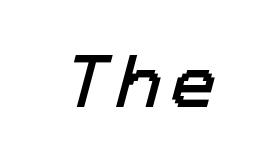
Is this a fixed-width face? No — the glyphs have proportional, varying widths. Any mark beneath the type? The region is blank. This is sans-serif lettering, the kind often seen on screens and signage.
